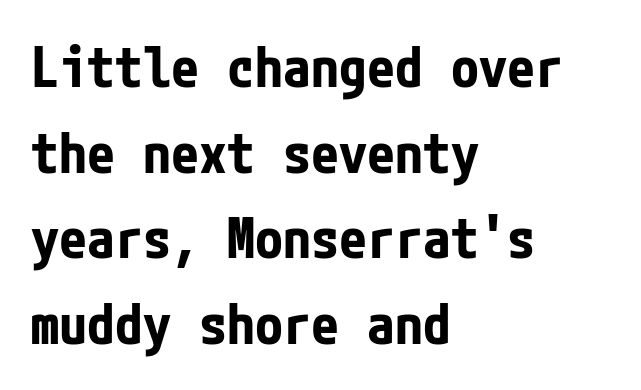
The image shows 56 px bold, condensed sans-serif type, upright; set left-aligned, normal line spacing (1.53x), normal letter spacing, not underlined; low stroke contrast and a medium x-height.
